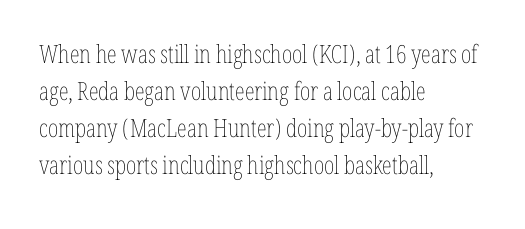
{"italic": "no", "bold": "no", "underline": "no", "align": "left", "line_spacing": "normal", "line_spacing_ratio": 1.48, "letter_spacing": "normal", "letter_spacing_em": 0.0, "glyph_px": 25}
